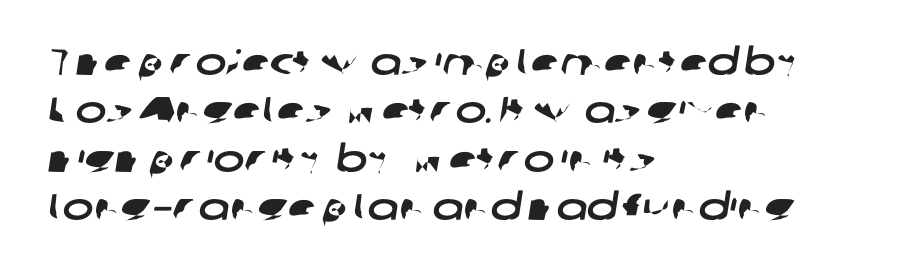
{"serif": "no", "width": "wide", "stroke_contrast": "low", "x_height": "medium", "monospaced": "no", "underline": "no", "align": "left", "line_spacing": "normal", "line_spacing_ratio": 1.31, "letter_spacing": "normal", "letter_spacing_em": 0.0, "glyph_px": 37}
